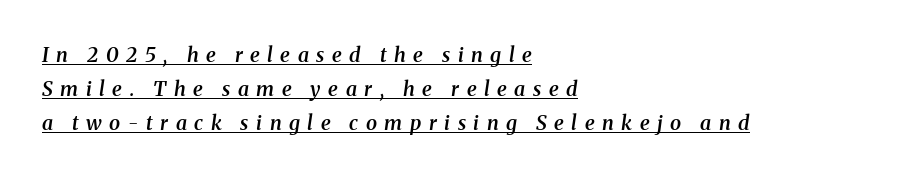
A somewhat darkened texture: the type is semibold rather than bold. The lines sit at an ordinary, default distance from one another. The ragged edge is on the right, which tells us the setting is flush left. A typesetter would call this heavily tracked-out type. Looks like someone drew a line under every word here.
